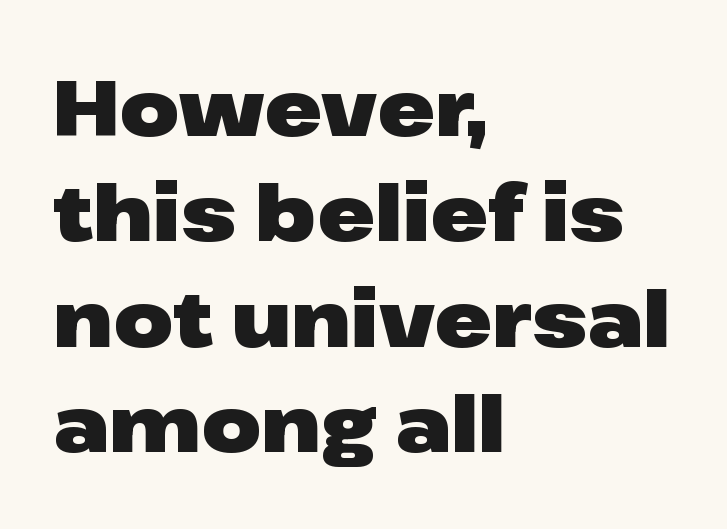
Q: Is the text bold? A: Yes.
Q: Is the text italic (slanted)? A: No, it is upright.
Q: Is the typeface a serif or a sans-serif typeface? A: Sans-serif.
Q: Is the text underlined? A: No.
Q: How is the paragraph aligned? A: Left-aligned.
Q: Is the spacing between letters normal or unusually wide? A: Normal.
Q: Is the spacing between lines tight, normal or loose? A: Normal.
Q: Width (condensed, normal, or wide)? A: Wide.
Q: Stroke contrast? A: Low.
Q: x-height? A: Medium.
Q: Monospaced? A: No.
